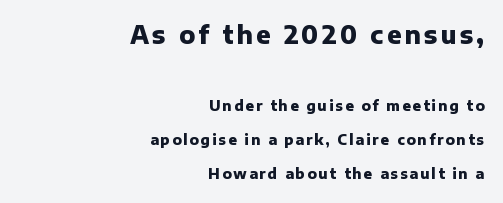
Q: Is the text bold? A: Yes.
Q: Is the text italic (slanted)? A: No, it is upright.
Q: Is the text underlined? A: No.
Q: How is the paragraph aligned? A: Right-aligned.
Q: Is the spacing between lines tight, normal or loose? A: Loose.
Q: Which block of text is set in a larger size, the first (top) or the second (bottom)? A: The first (top) one.
